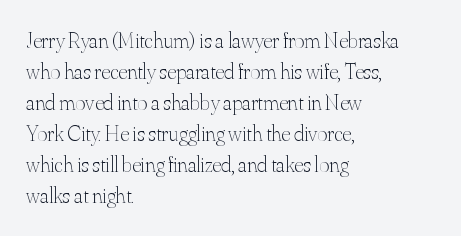
{"italic": "no", "bold": "no", "underline": "no", "align": "left", "line_spacing": "normal", "line_spacing_ratio": 1.41, "letter_spacing": "normal", "letter_spacing_em": 0.0, "glyph_px": 22}
